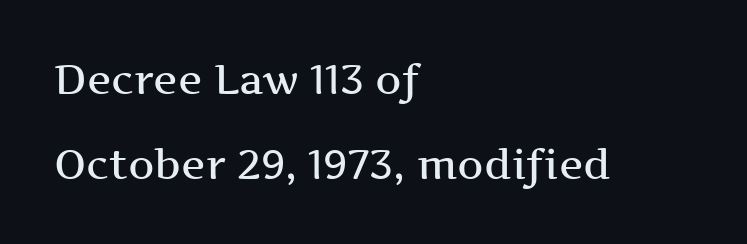
{"serif": "yes", "italic": "no", "bold": "semi", "weight": "semibold", "width": "wide", "stroke_contrast": "medium", "x_height": "medium", "monospaced": "no", "underline": "no", "align": "left", "line_spacing": "loose", "line_spacing_ratio": 2.07, "letter_spacing": "normal", "letter_spacing_em": 0.0, "glyph_px": 41}
